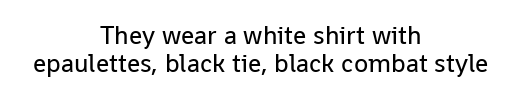
The image shows 26 px text type, upright; set centered, tight line spacing (1.08x), normal letter spacing, not underlined.
